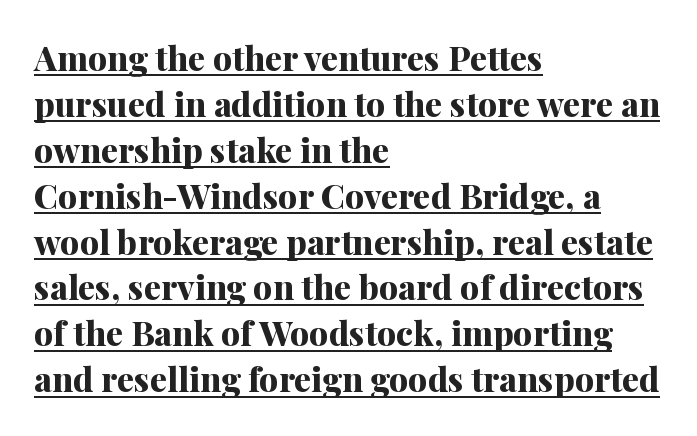
Q: Is the text bold? A: Yes.
Q: Is the text italic (slanted)? A: No, it is upright.
Q: Is the typeface a serif or a sans-serif typeface? A: Serif.
Q: Is the text underlined? A: Yes.
Q: How is the paragraph aligned? A: Left-aligned.
Q: Is the spacing between letters normal or unusually wide? A: Normal.
Q: Is the spacing between lines tight, normal or loose? A: Normal.
Q: Width (condensed, normal, or wide)? A: Normal.
Q: Stroke contrast? A: Medium.
Q: x-height? A: Medium.
Q: Monospaced? A: No.
